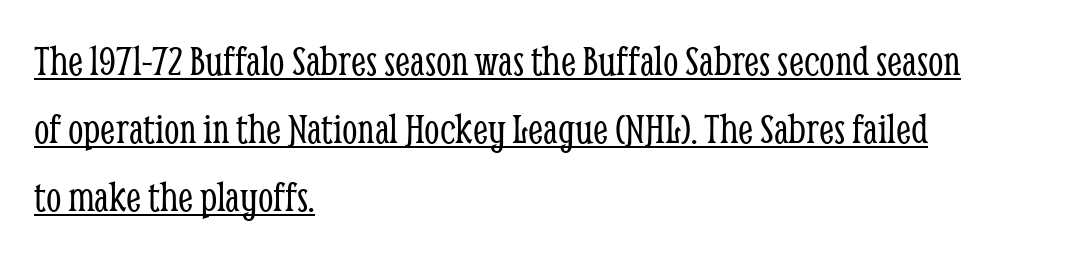
{"serif": "yes", "italic": "no", "bold": "no", "weight": "light", "width": "condensed", "stroke_contrast": "low", "x_height": "medium", "monospaced": "no", "underline": "yes", "align": "left", "line_spacing": "normal", "line_spacing_ratio": 1.54, "letter_spacing": "normal", "letter_spacing_em": 0.0, "glyph_px": 44}
